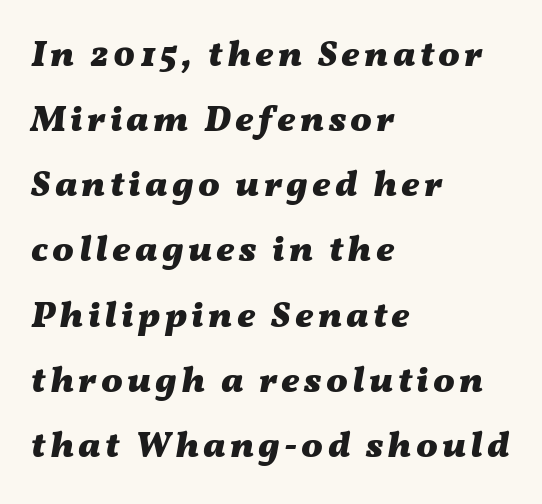
{"italic": "yes", "lean": "right", "slant_degrees": 11, "bold": "yes", "weight": "heavy", "width": "wide", "stroke_contrast": "medium", "x_height": "medium", "monospaced": "no", "underline": "no", "align": "left", "line_spacing_ratio": 1.81, "glyph_px": 36}
